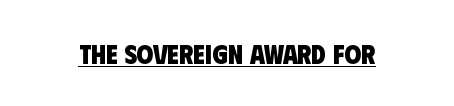
The image shows 27 px bold type; set normal letter spacing, underlined.
